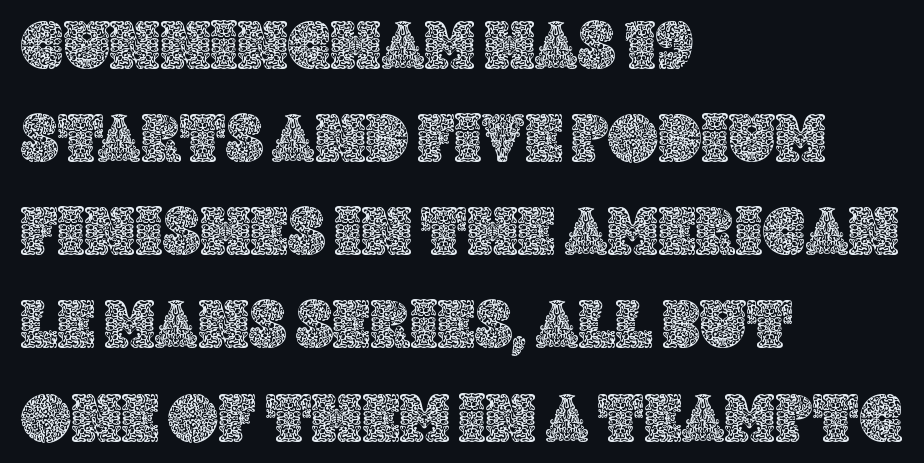
{"italic": "no", "width": "normal", "x_height": "large", "monospaced": "no", "underline": "no", "align": "left", "line_spacing": "normal", "line_spacing_ratio": 1.35, "letter_spacing": "normal", "letter_spacing_em": 0.0, "glyph_px": 69}
